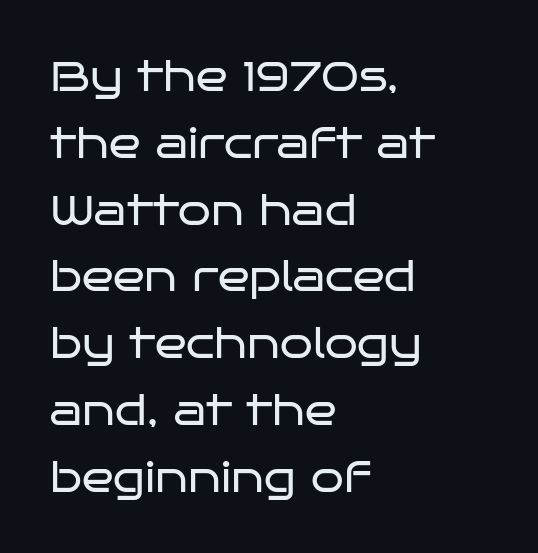
{"serif": "no", "italic": "no", "bold": "no", "weight": "regular", "width": "wide", "stroke_contrast": "low", "x_height": "large", "monospaced": "no", "underline": "no", "align": "left", "line_spacing": "normal", "line_spacing_ratio": 1.59, "letter_spacing": "normal", "letter_spacing_em": 0.0, "glyph_px": 42}
